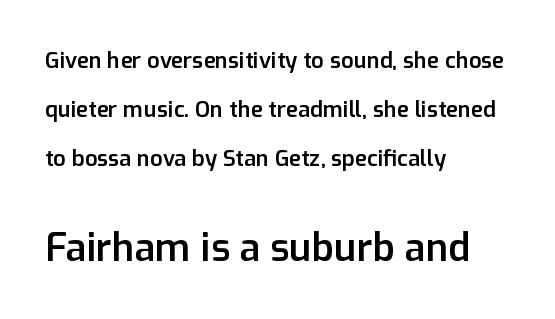
{"serif": "no", "italic": "no", "bold": "semi", "weight": "semibold", "width": "normal", "stroke_contrast": "low", "x_height": "medium", "monospaced": "no", "underline": "no", "align": "left", "line_spacing": "loose", "line_spacing_ratio": 2.22, "letter_spacing": "normal", "letter_spacing_em": 0.0, "larger_block": "second", "size_ratio": 1.73, "glyph_px": 38}
